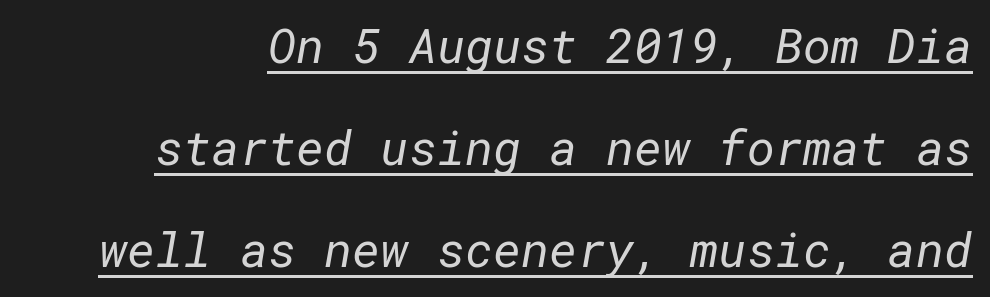
Q: Is the text bold? A: No.
Q: Is the typeface a serif or a sans-serif typeface? A: Sans-serif.
Q: Is the text underlined? A: Yes.
Q: Is the spacing between letters normal or unusually wide? A: Normal.
Q: Is the spacing between lines tight, normal or loose? A: Loose.
Q: Width (condensed, normal, or wide)? A: Normal.
Q: Stroke contrast? A: Low.
Q: x-height? A: Medium.
